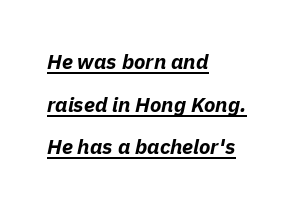
If you drew a line through each stem, it would be angled. Compared with a centered layout, this one pins lines to the left instead. These characters rest on top of a visible drawn line. The rendering uses a large line-height, opening up the rows.
